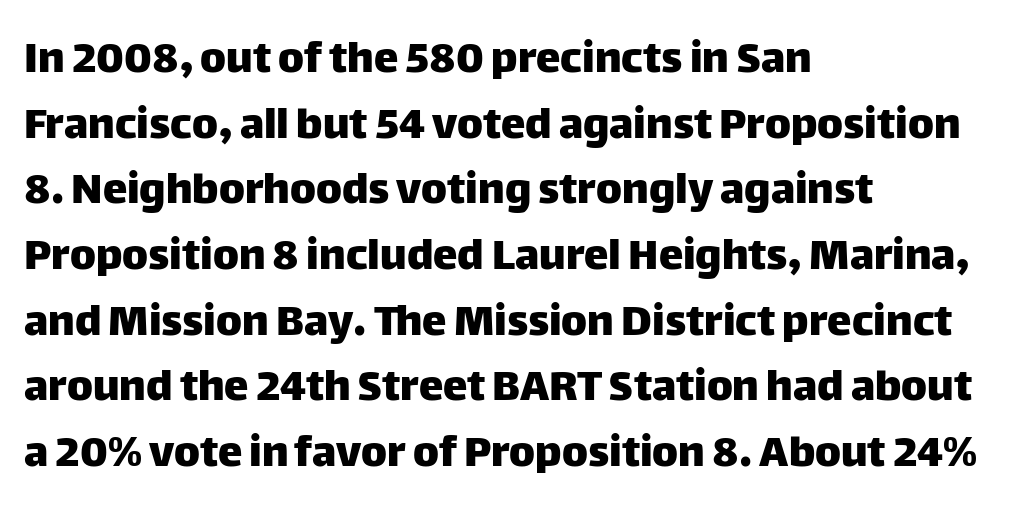
Q: Is the text italic (slanted)? A: No, it is upright.
Q: Is the typeface a serif or a sans-serif typeface? A: Sans-serif.
Q: Is the text underlined? A: No.
Q: How is the paragraph aligned? A: Left-aligned.
Q: Is the spacing between letters normal or unusually wide? A: Normal.
Q: Is the spacing between lines tight, normal or loose? A: Normal.
Q: Width (condensed, normal, or wide)? A: Normal.
Q: Stroke contrast? A: Low.
Q: x-height? A: Large.
Q: Monospaced? A: No.
